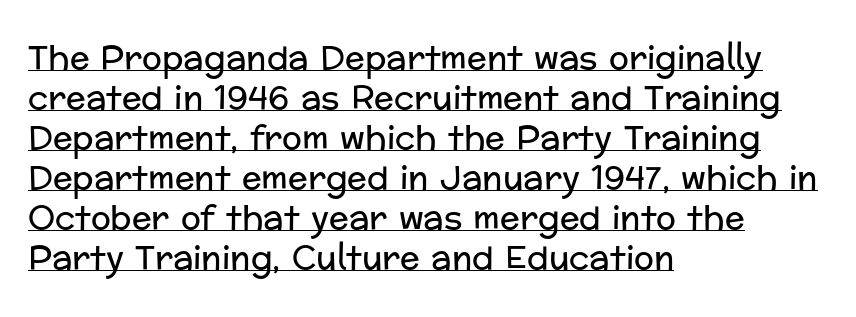
Spacing verdict: proportional, widths tailored to each character. Compared with undecorated copy, this sample adds a rule below the words. The strokes carry an ordinary text weight at most. To sum up the face: it is a sans, with no serifs. These lines stack with their left ends in a neat column. Tracking here is standard; glyphs follow each other at the usual distance.
